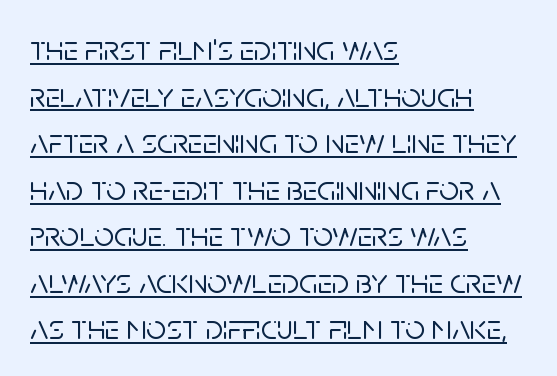
Vertical strokes here are truly vertical. The text was rendered using a sans face with plain stroke endings. The lines sit at an ordinary, default distance from one another. Default kerning and tracking; the words read as compact shapes. A typographer would call this underscored text. This sample has the flowing, uneven cadence of proportional lettering.
